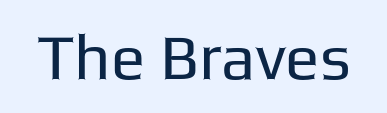
The image shows 64 px regular-weight sans-serif type, upright; set normal letter spacing, not underlined; low stroke contrast and a medium x-height.
